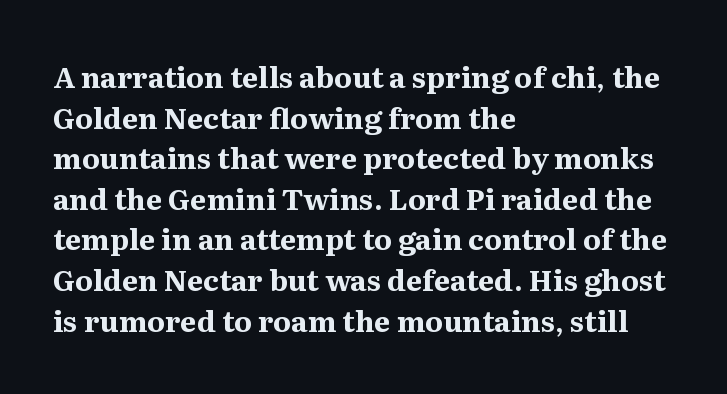
Line starts are locked; line ends wander. Characters remain perfectly vertical along every line. A typesetter would call this zero additional tracking. Think of a printed novel: that variable character pitch is what you see here. Every letter is thick-stroked: bold, no question.
